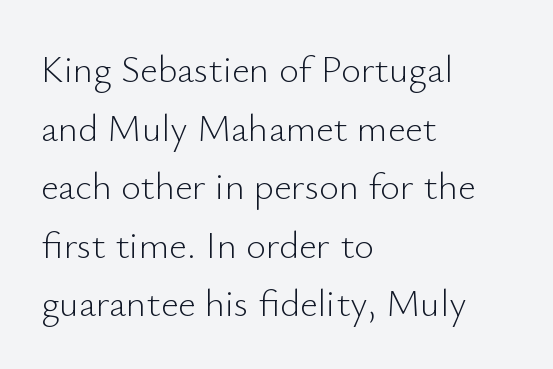
Q: Is the text bold? A: No.
Q: Is the text italic (slanted)? A: No, it is upright.
Q: Is the typeface a serif or a sans-serif typeface? A: Sans-serif.
Q: Is the text underlined? A: No.
Q: How is the paragraph aligned? A: Left-aligned.
Q: Is the spacing between letters normal or unusually wide? A: Normal.
Q: Is the spacing between lines tight, normal or loose? A: Normal.
Q: Width (condensed, normal, or wide)? A: Normal.
Q: Stroke contrast? A: Low.
Q: x-height? A: Small.
Q: Monospaced? A: No.
